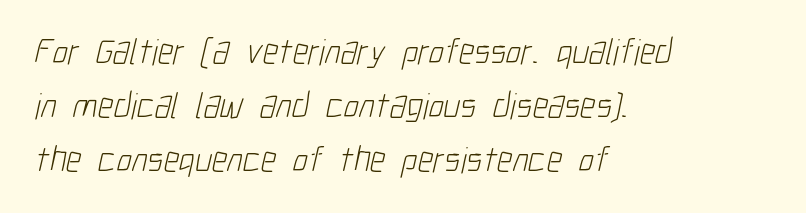
Q: Is the text bold? A: No.
Q: Is the typeface a serif or a sans-serif typeface? A: Sans-serif.
Q: Is the text underlined? A: No.
Q: How is the paragraph aligned? A: Left-aligned.
Q: Is the spacing between letters normal or unusually wide? A: Normal.
Q: Is the spacing between lines tight, normal or loose? A: Normal.
Q: Width (condensed, normal, or wide)? A: Condensed.
Q: Stroke contrast? A: Low.
Q: x-height? A: Medium.
Q: Monospaced? A: No.
